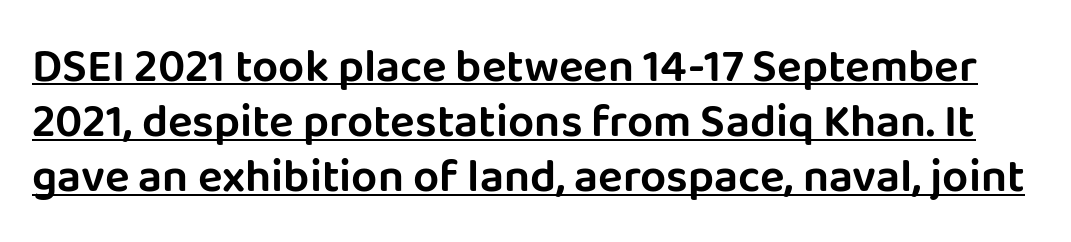
Beneath each row of characters lies a ruled line. This is the regular roman posture of the typeface. A typesetter would call this zero additional tracking. Typographically, this falls in the sans-serif category. Spacing verdict: proportional, widths tailored to each character.
